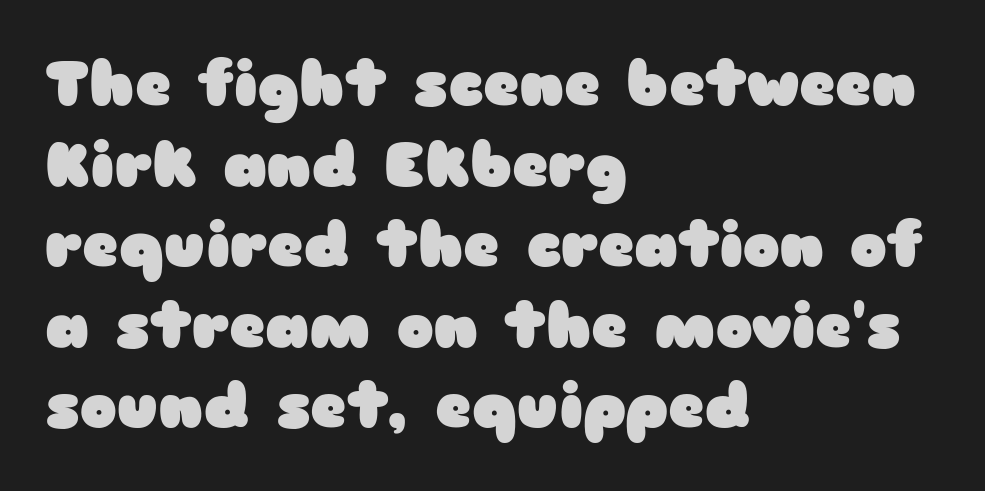
Style check: upright. The glyphs in this specimen are sans serif. Line beginnings align vertically; line endings do not. Short note: letters normally spaced. A clean baseline with only descenders dipping below it. The designer left line spacing at the default.
